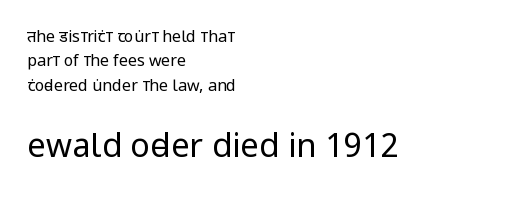
The image shows 33 px regular-weight, condensed sans-serif type, upright; set left-aligned, normal line spacing (1.52x), normal letter spacing, not underlined; the second (bottom) block is 2.06x larger; low stroke contrast and a large x-height.
